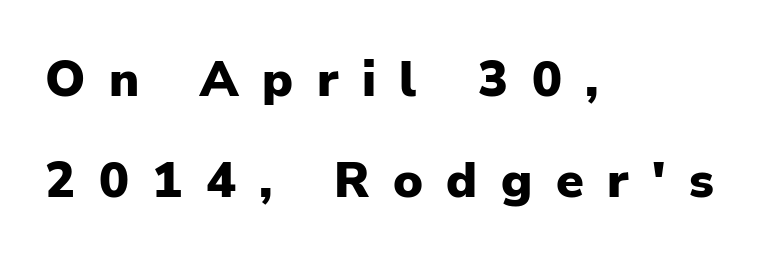
The image shows 50 px heavy sans-serif type, upright; set left-aligned, loose line spacing (2.02x), unusually wide letter spacing (+0.47 em), not underlined; low stroke contrast and a medium x-height.
